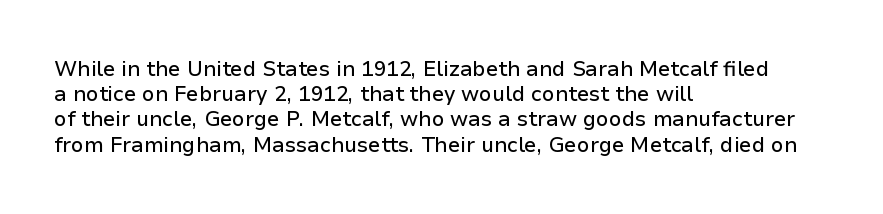
{"italic": "no", "underline": "no", "align": "left", "line_spacing_ratio": 1.2, "letter_spacing": "normal", "letter_spacing_em": 0.0, "glyph_px": 21}
